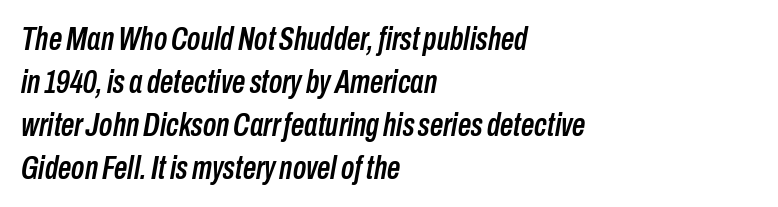
Q: Is the text italic (slanted)? A: Yes, it leans right by about 10 degrees.
Q: Is the text underlined? A: No.
Q: How is the paragraph aligned? A: Left-aligned.
Q: Is the spacing between letters normal or unusually wide? A: Normal.
Q: Is the spacing between lines tight, normal or loose? A: Normal.
Q: Width (condensed, normal, or wide)? A: Condensed.
Q: Stroke contrast? A: Low.
Q: x-height? A: Medium.
Q: Monospaced? A: No.
